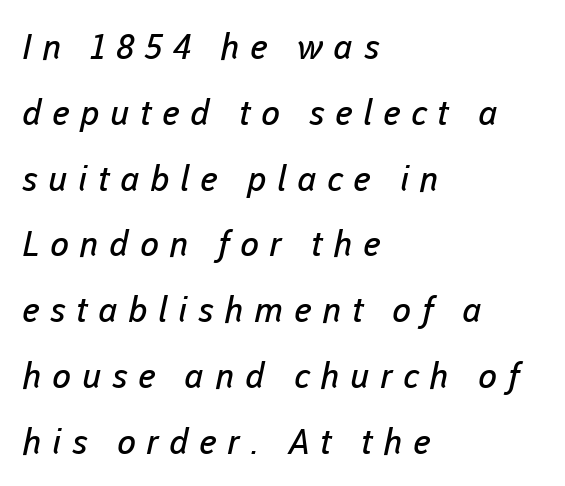
Display-style spreading of the glyphs; the letterfit is very open. What kind of face is this? One without serifs — a sans. Weight: not bold — regular or lighter. Descenders hang freely into open space. Layout note: lines flush left. The rendering uses natural spacing where letterforms have individual widths.
